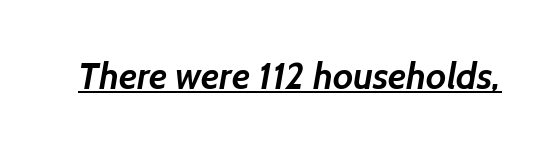
{"serif": "no", "bold": "yes", "weight": "semibold", "width": "normal", "stroke_contrast": "low", "x_height": "medium", "monospaced": "no", "underline": "yes", "letter_spacing": "normal", "letter_spacing_em": 0.0, "glyph_px": 37}
